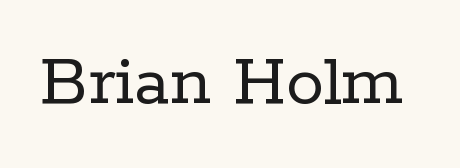
The image shows 76 px regular-weight serif type, upright; set normal letter spacing, not underlined; low stroke contrast and a medium x-height.
